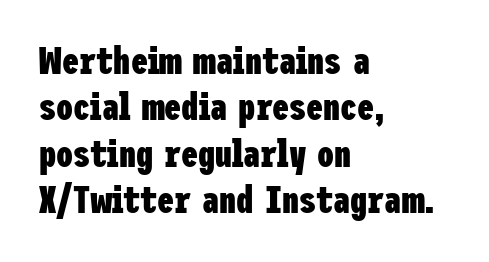
The image shows 38 px heavy, condensed sans-serif type, upright; set left-aligned, line spacing 1.22x, normal letter spacing, not underlined; low stroke contrast and a medium x-height.
